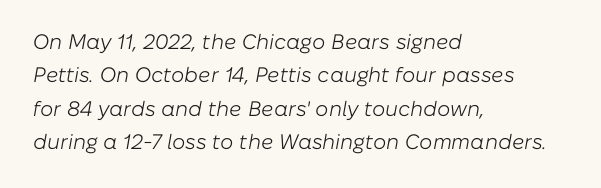
The image shows 21 px text type, italic (leaning right); set left-aligned, normal line spacing (1.59x), normal letter spacing, not underlined.
